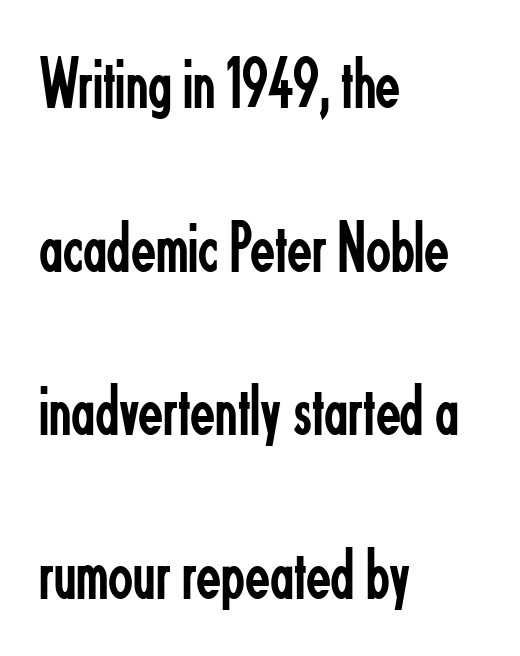
The image shows 73 px regular-weight, condensed sans-serif type, upright; set left-aligned, loose line spacing (2.24x), normal letter spacing, not underlined; low stroke contrast and a small x-height.
